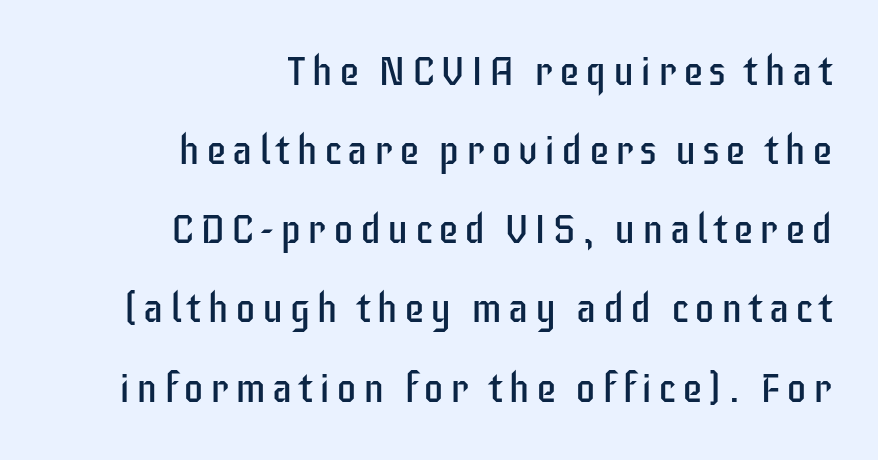
The image shows 41 px regular-weight, condensed sans-serif type, upright; set right-aligned, loose line spacing (1.93x), not underlined; low stroke contrast and a large x-height.
